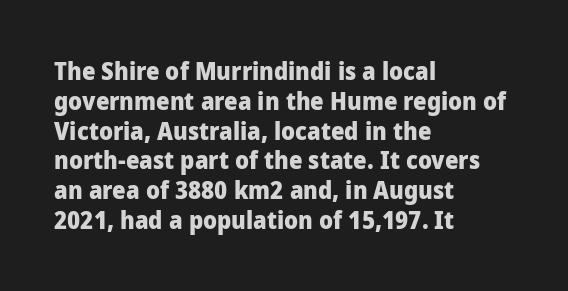
Q: Is the text bold? A: Yes.
Q: Is the text italic (slanted)? A: No, it is upright.
Q: Is the text underlined? A: No.
Q: How is the paragraph aligned? A: Left-aligned.
Q: Is the spacing between letters normal or unusually wide? A: Normal.
